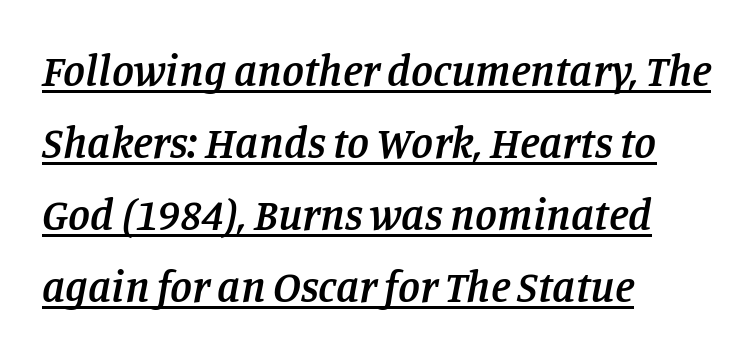
Q: Is the text bold? A: Semi-bold.
Q: Is the text italic (slanted)? A: Yes, it leans right by about 11 degrees.
Q: Is the typeface a serif or a sans-serif typeface? A: Serif.
Q: Is the text underlined? A: Yes.
Q: How is the paragraph aligned? A: Left-aligned.
Q: Is the spacing between letters normal or unusually wide? A: Normal.
Q: Is the spacing between lines tight, normal or loose? A: Normal.
Q: Width (condensed, normal, or wide)? A: Normal.
Q: Stroke contrast? A: Low.
Q: x-height? A: Large.
Q: Monospaced? A: No.
